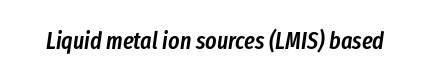
The image shows 24 px text type, italic (leaning right); set normal letter spacing, not underlined.
